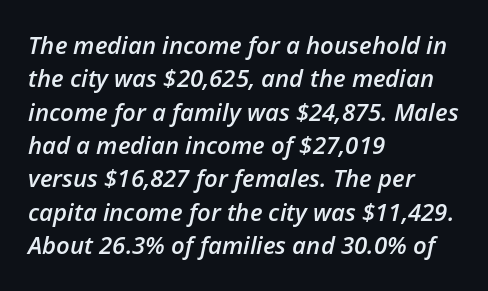
The image shows 24 px text type, italic (leaning right); set left-aligned, normal line spacing (1.39x), normal letter spacing, not underlined.
